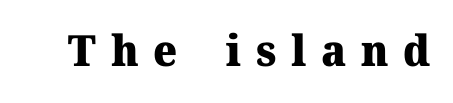
{"serif": "yes", "italic": "no", "bold": "yes", "weight": "heavy", "width": "normal", "stroke_contrast": "medium", "x_height": "medium", "monospaced": "no", "underline": "no", "letter_spacing": "wide", "letter_spacing_em": 0.34, "glyph_px": 43}
